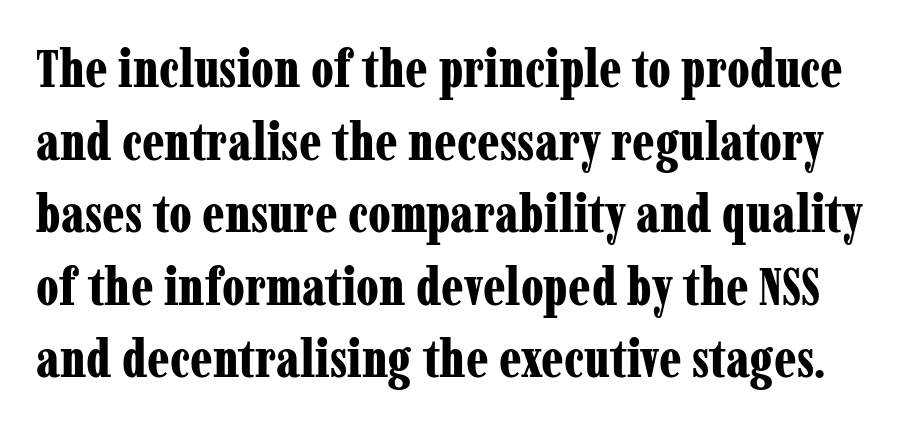
The letters stand upright; this is a roman face. Vertical spacing — default. The letters advance in unequal steps, a hallmark of proportional type. The tracking reads as untouched default to a designer's eye. You can tell from the footed stems that serif type was used. Unmarked baselines from the first word to the last.
